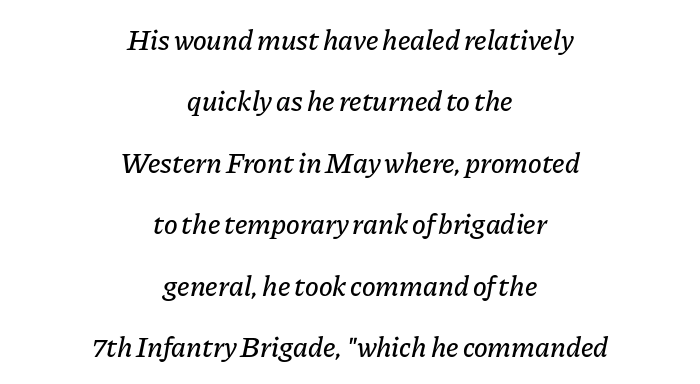
The image shows 29 px text type, italic (leaning right); set centered, loose line spacing (2.12x), normal letter spacing, not underlined; low stroke contrast and a medium x-height.
